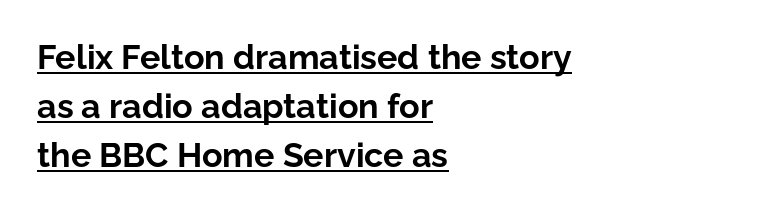
What decoration does the sample have? An underline. The glyphs have the mass of a bold cut. Upright lettering throughout. Compared with typical body copy, the letter spacing here is the same.
